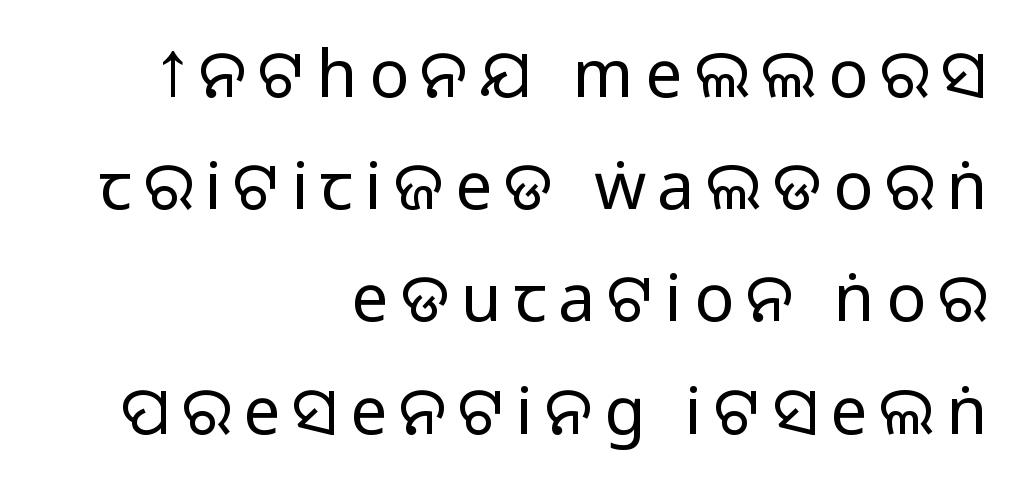
In terms of leading, this rendering sits right in the middle. Style check: upright. The zone under the glyphs is completely vacant. This is not heavy type; no bold has been used. One-word summary of the alignment: right. The typeface chosen for these lines omits serifs.
